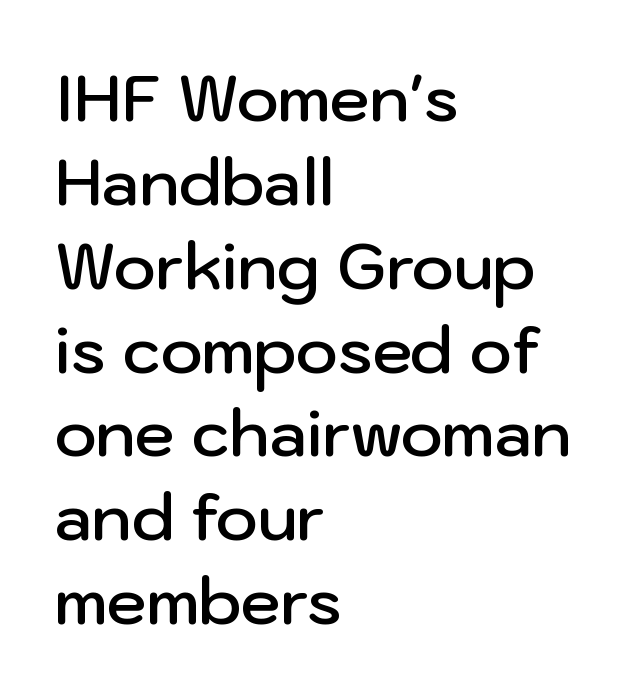
You could call the tracking neutral — neither tight nor loose. Note: no serifs on the glyphs. The rendering uses a moderate line-height, typical for paragraphs. A somewhat darkened texture: the type is semibold rather than bold.
